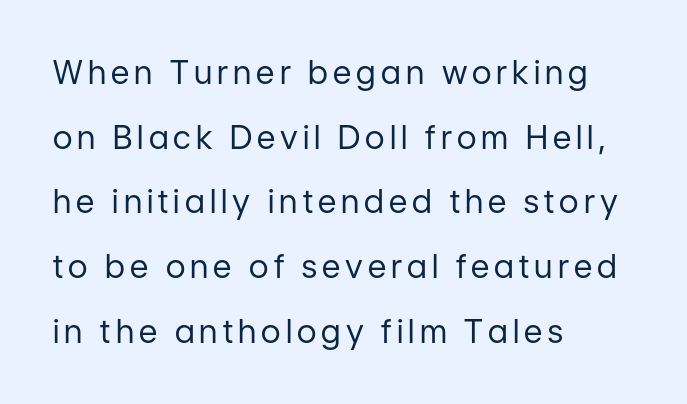
This sample uses a sans-serif face. These lines stack with their left ends in a neat column. The passage shown is not bold in any degree. The space between consecutive lines is lavish. Ascenders rise straight up at ninety degrees.
